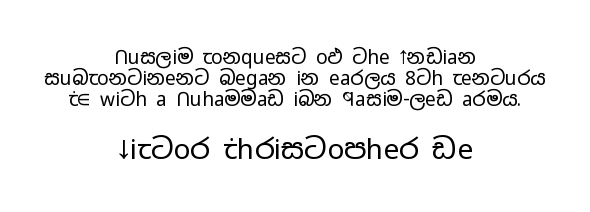
The image shows 28 px regular-weight, wide sans-serif type, upright; set centered, tight line spacing (1.11x), normal letter spacing, not underlined; the second (bottom) block is 1.47x larger; low stroke contrast and a medium x-height.
